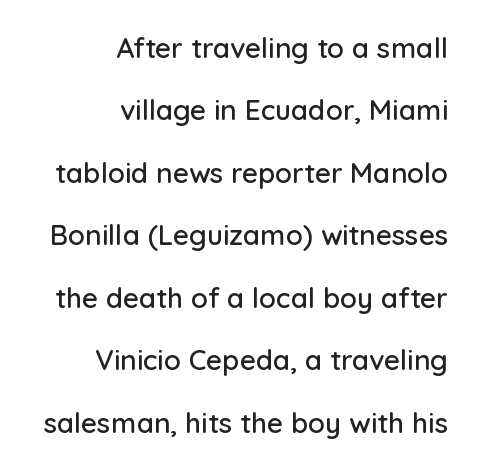
The image shows 28 px sans-serif type, upright; set right-aligned, loose line spacing (2.23x), normal letter spacing, not underlined; low stroke contrast and a medium x-height.
